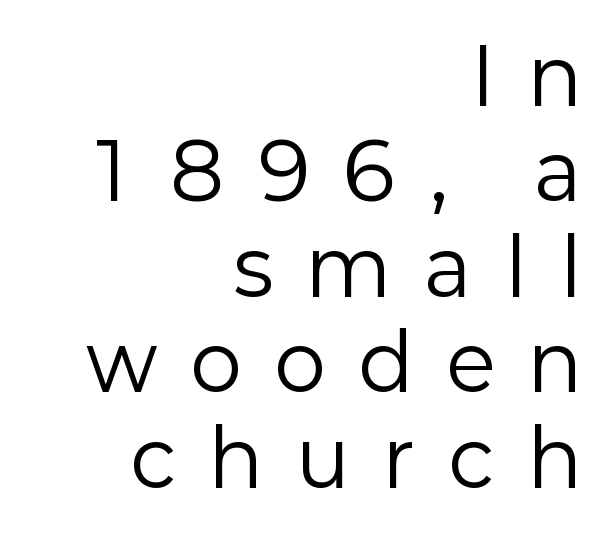
Does extra space separate the letters? Yes, quite a lot of it. Is this a fixed-width face? No — the glyphs have proportional, varying widths. No feet cap the strokes, marking this as sans-serif type. Which margin do the lines hug? The right one — the left edge is uneven. Glance below the letters and you will spot only blank space.
